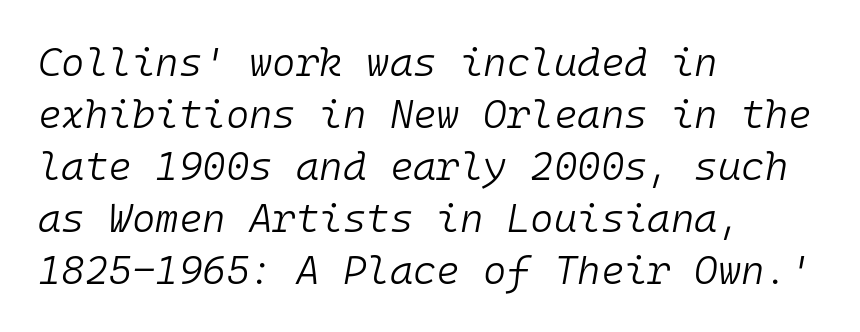
Q: Is the text bold? A: No.
Q: Is the text italic (slanted)? A: Yes, it leans right by about 10 degrees.
Q: Is the text underlined? A: No.
Q: How is the paragraph aligned? A: Left-aligned.
Q: Is the spacing between letters normal or unusually wide? A: Normal.
Q: Is the spacing between lines tight, normal or loose? A: Normal.
Q: Width (condensed, normal, or wide)? A: Normal.
Q: Stroke contrast? A: Low.
Q: x-height? A: Medium.
Q: Monospaced? A: Yes.
